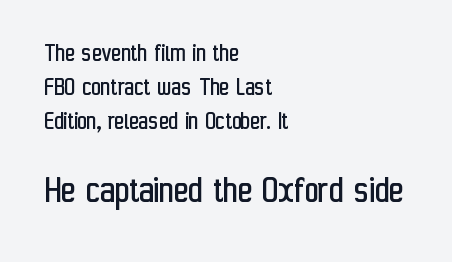
The image shows 39 px regular-weight, condensed sans-serif type, upright; set left-aligned, normal line spacing (1.31x), normal letter spacing, not underlined; the second (bottom) block is 1.5x larger; low stroke contrast and a medium x-height.
